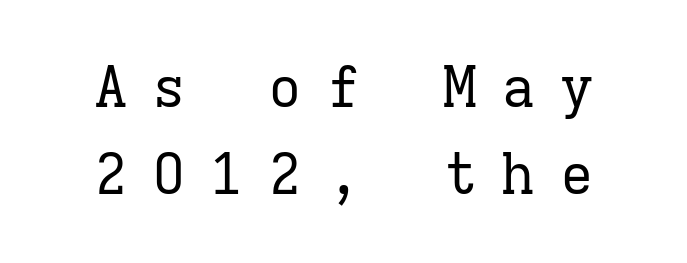
Q: Is the text bold? A: No.
Q: Is the text italic (slanted)? A: No, it is upright.
Q: Is the typeface a serif or a sans-serif typeface? A: Serif.
Q: Is the text underlined? A: No.
Q: Is the spacing between letters normal or unusually wide? A: Unusually wide.
Q: Is the spacing between lines tight, normal or loose? A: Normal.
Q: Width (condensed, normal, or wide)? A: Normal.
Q: Stroke contrast? A: Low.
Q: x-height? A: Medium.
Q: Monospaced? A: Yes.
